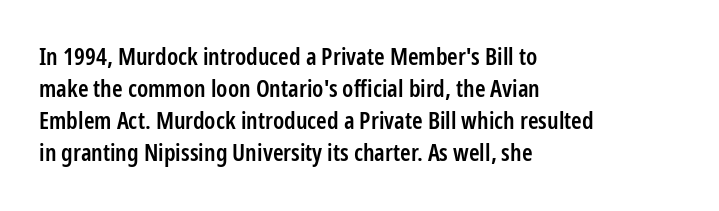
Q: Is the text bold? A: Semi-bold.
Q: Is the text italic (slanted)? A: No, it is upright.
Q: Is the text underlined? A: No.
Q: How is the paragraph aligned? A: Left-aligned.
Q: Is the spacing between letters normal or unusually wide? A: Normal.
Q: Is the spacing between lines tight, normal or loose? A: Normal.
